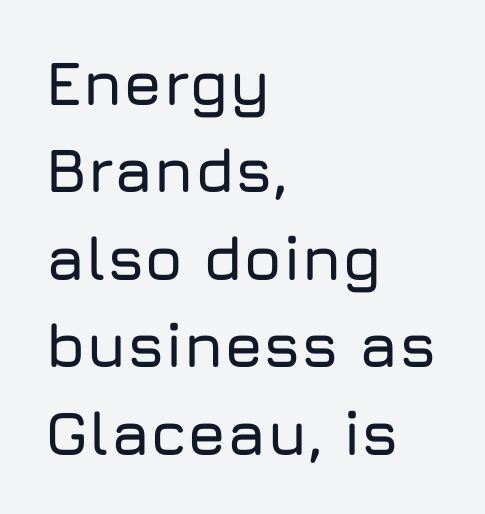
Q: Is the text italic (slanted)? A: No, it is upright.
Q: Is the typeface a serif or a sans-serif typeface? A: Sans-serif.
Q: Is the text underlined? A: No.
Q: How is the paragraph aligned? A: Left-aligned.
Q: Is the spacing between letters normal or unusually wide? A: Normal.
Q: Is the spacing between lines tight, normal or loose? A: Normal.
Q: Width (condensed, normal, or wide)? A: Normal.
Q: Stroke contrast? A: Low.
Q: x-height? A: Medium.
Q: Monospaced? A: No.
